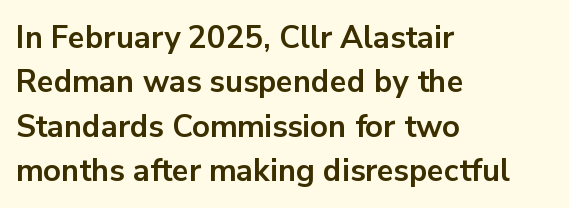
{"serif": "no", "italic": "no", "bold": "yes", "weight": "bold", "width": "normal", "stroke_contrast": "low", "x_height": "medium", "monospaced": "no", "underline": "no", "align": "left", "line_spacing": "normal", "line_spacing_ratio": 1.43, "letter_spacing": "normal", "letter_spacing_em": 0.0, "glyph_px": 31}
